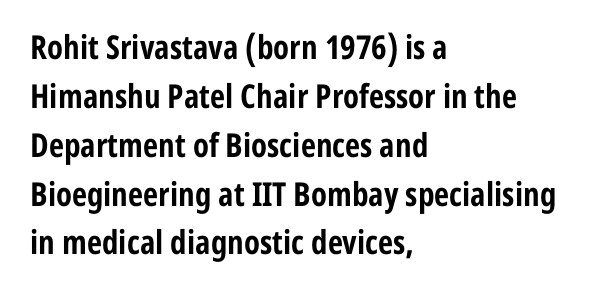
The image shows 33 px bold, condensed sans-serif type, upright; set left-aligned, normal line spacing (1.48x), normal letter spacing, not underlined; low stroke contrast and a medium x-height.
